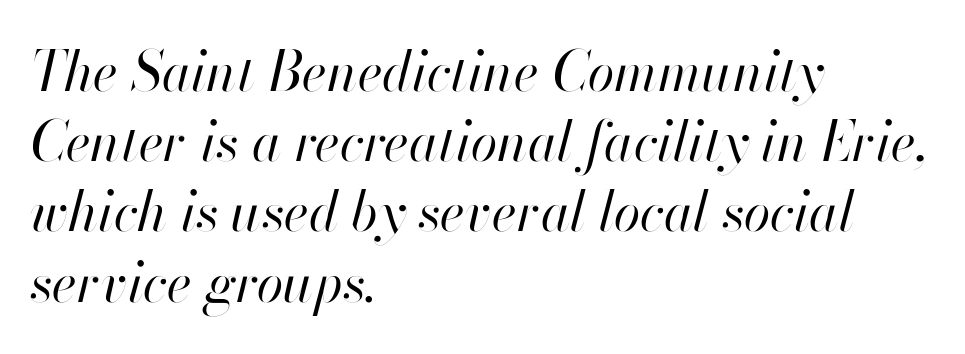
The image shows 54 px regular-weight type, italic (leaning right); set left-aligned, normal line spacing (1.3x), normal letter spacing, not underlined; high stroke contrast and a small x-height.
